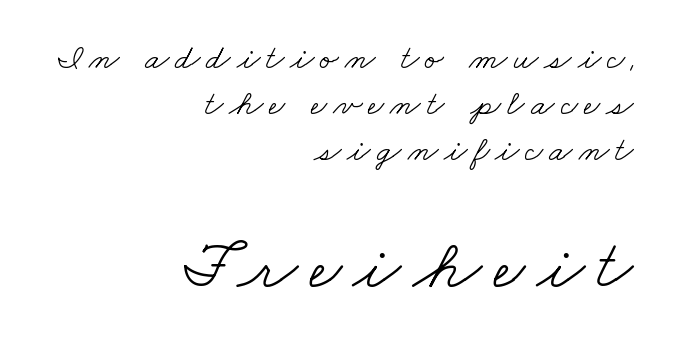
If you measured baseline to baseline, you'd find a middling distance. Font category for this specimen: serif. Spacing verdict: proportional, widths tailored to each character. Does the copy run flush right? Yes — the right margin is perfectly even. Ink coverage per letter is moderate at most.
